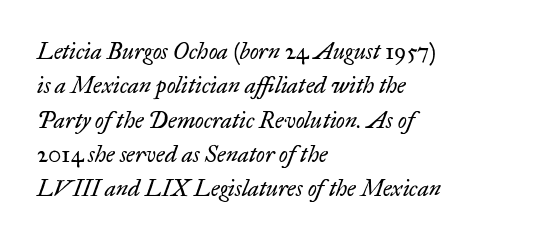
This block has exactly the height ordinary leading produces. Glance below the letters and you will spot only blank space. The strokes carry an ordinary text weight at most. Spacing between characters is what you'd get straight out of the box. This is oblique type, the kind used for emphasis or titles.
